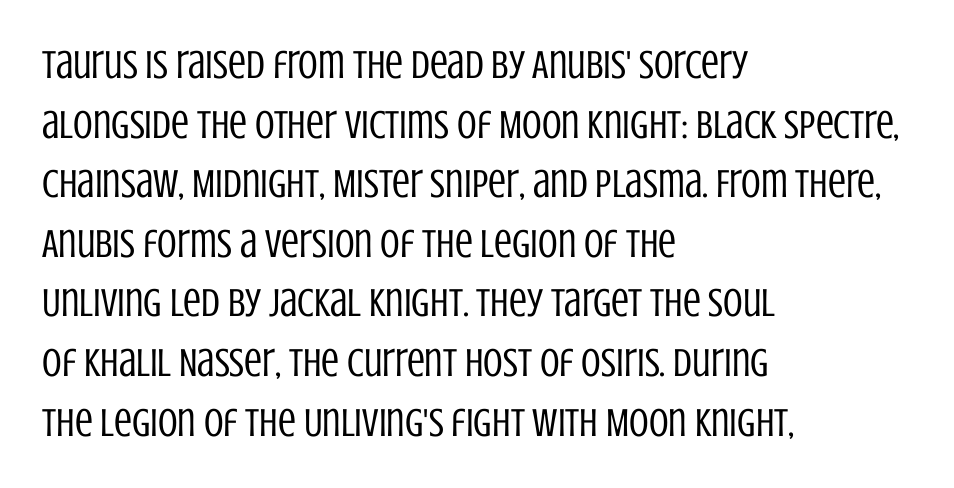
The lettering holds an erect, upright posture throughout. Descender tails drop into unmarked territory. You could call the tracking neutral — neither tight nor loose. Each stroke keeps to a modest, everyday thickness or less. You could not count columns in this text — the font is proportionally spaced. Does the leading feel generous? No, just average.
